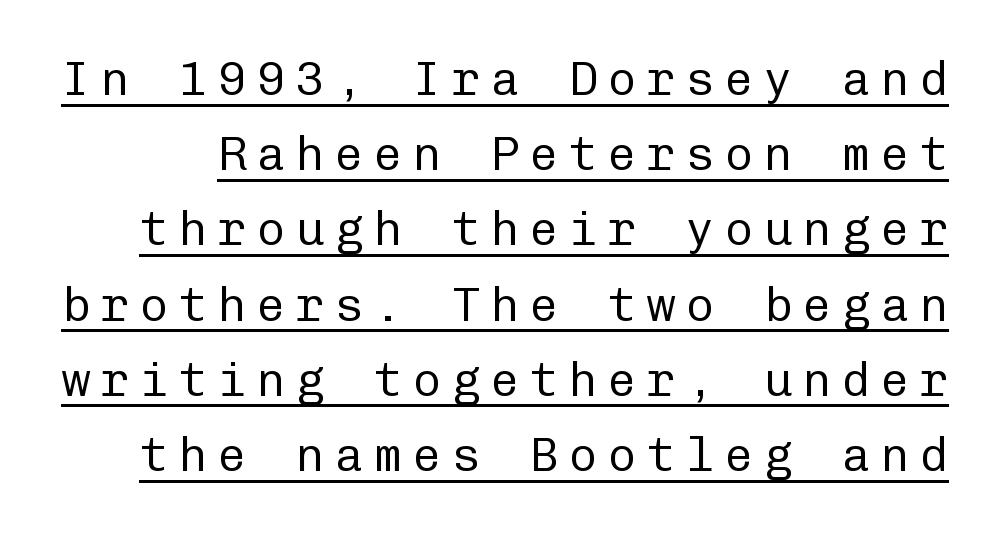
Q: Is the text bold? A: No.
Q: Is the text italic (slanted)? A: No, it is upright.
Q: Is the typeface a serif or a sans-serif typeface? A: Sans-serif.
Q: Is the text underlined? A: Yes.
Q: Is the spacing between letters normal or unusually wide? A: Unusually wide.
Q: Is the spacing between lines tight, normal or loose? A: Normal.
Q: Width (condensed, normal, or wide)? A: Normal.
Q: Stroke contrast? A: Low.
Q: x-height? A: Medium.
Q: Monospaced? A: Yes.
